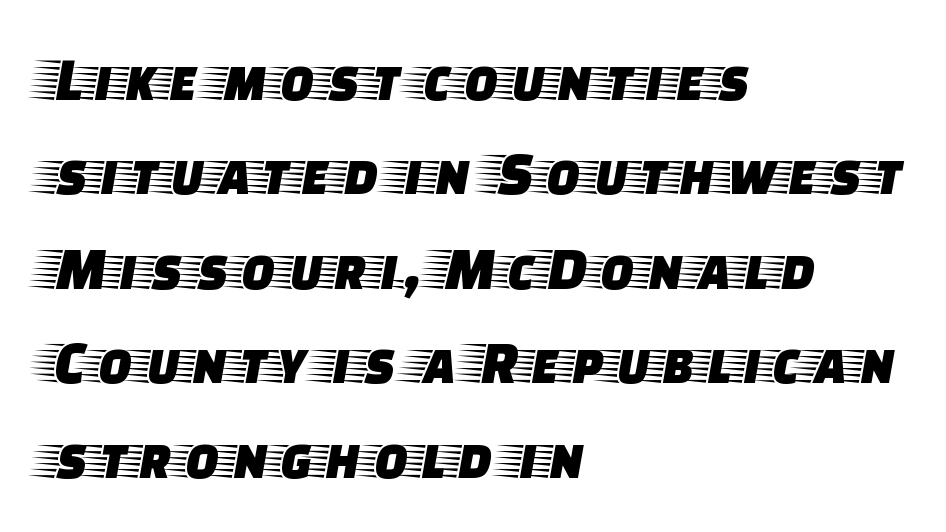
Q: Is the text italic (slanted)? A: Yes.
Q: Is the typeface a serif or a sans-serif typeface? A: Serif.
Q: Is the text underlined? A: No.
Q: How is the paragraph aligned? A: Left-aligned.
Q: Is the spacing between letters normal or unusually wide? A: Normal.
Q: Is the spacing between lines tight, normal or loose? A: Normal.
Q: Width (condensed, normal, or wide)? A: Wide.
Q: Stroke contrast? A: Low.
Q: x-height? A: Large.
Q: Monospaced? A: No.
